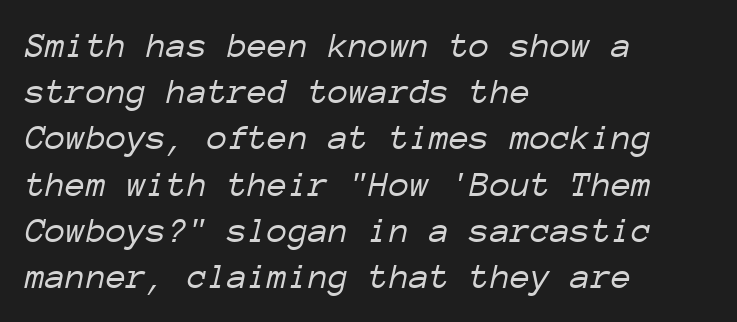
Italic? Definitely — the glyphs are oblique. This sample has the even, mechanical cadence of fixed-width lettering. Counters stay open thanks to moderate or lighter strokes. The gaps between neighbouring characters are ordinary and unremarkable. The block of text has a typical density, with ordinary space between rows. All the whitespace from short lines collects on the right.
